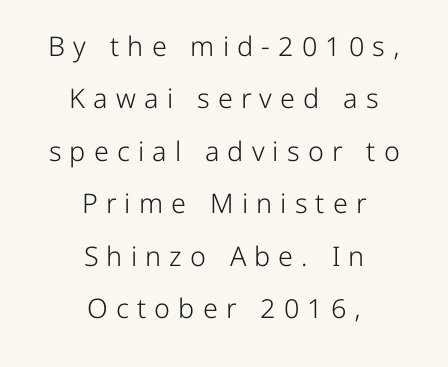
Q: Is the text bold? A: No.
Q: Is the text italic (slanted)? A: No, it is upright.
Q: Is the text underlined? A: No.
Q: How is the paragraph aligned? A: Centered.
Q: Is the spacing between letters normal or unusually wide? A: Unusually wide.
Q: Is the spacing between lines tight, normal or loose? A: Loose.
